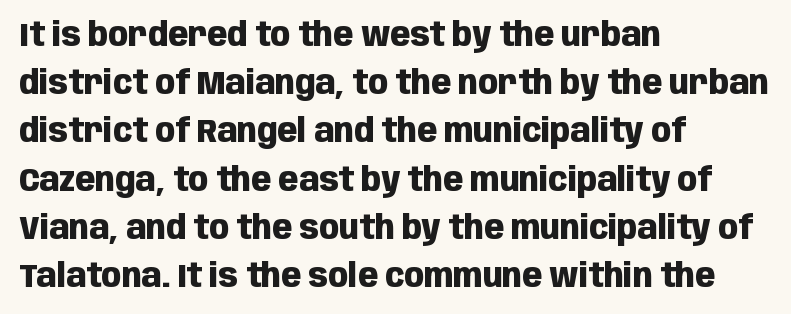
The image shows 33 px heavy, condensed sans-serif type, upright; set left-aligned, normal line spacing (1.46x), normal letter spacing, not underlined; low stroke contrast and a large x-height.
